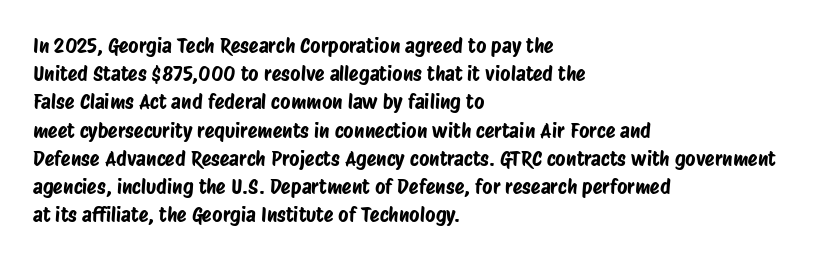
Unmarked baselines from the first word to the last. Words appear dense and cohesive because spacing is normal. Regarding leading, the lines here are spaced in the standard way. Each line starts at the same left margin while the right side varies.
